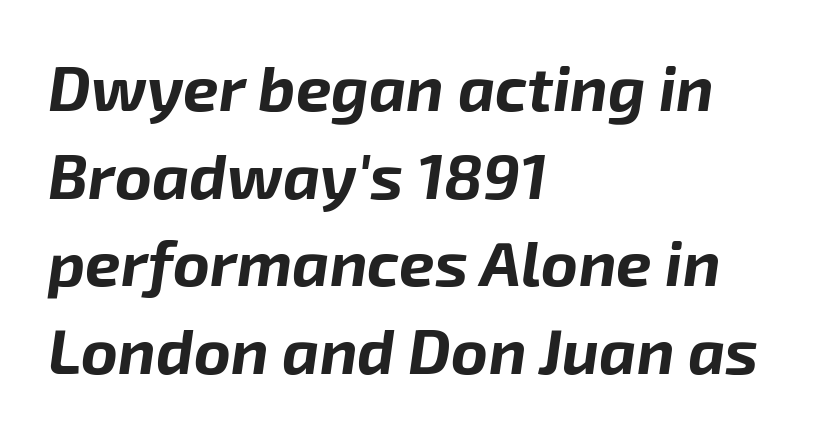
The image shows 63 px bold type, italic (leaning right); set left-aligned, normal line spacing (1.39x), normal letter spacing, not underlined; low stroke contrast and a medium x-height.
